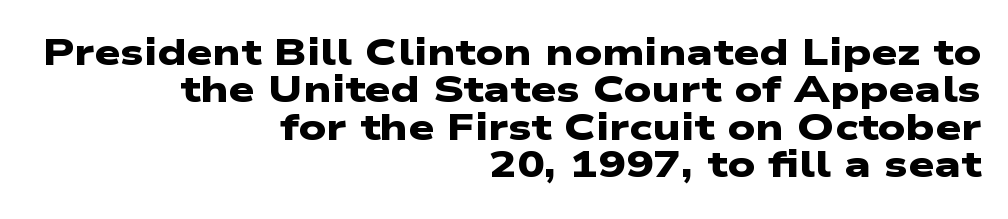
The text block is weighted toward the right margin, trailing off unevenly leftward. Tracking here is standard; glyphs follow each other at the usual distance. This rendering employs a face without finishing strokes, i.e., a sans-serif. Quick note: interline space is minimal. The gap between lines stays unmarked.
